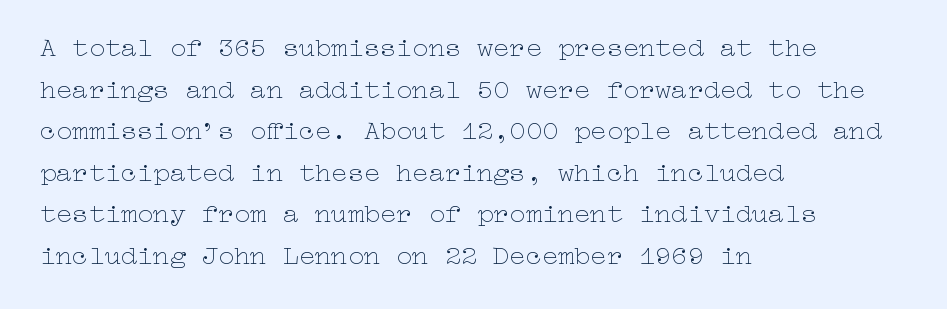
The image shows 27 px text type, upright; set left-aligned, normal line spacing (1.54x), normal letter spacing, not underlined.
